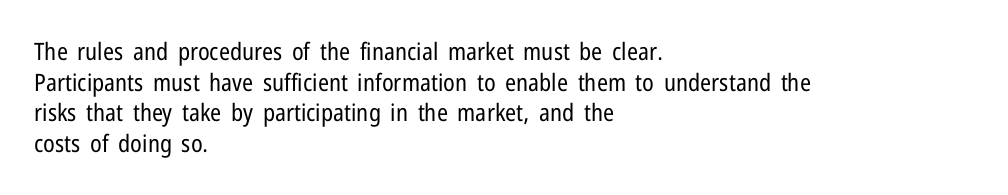
Is the type heavy? It reads as light-to-regular instead. Leftover space on each line is placed entirely after the last word. Characters follow at the spacing the type designer built in. The passage shown stacks its lines at a standard gap.
